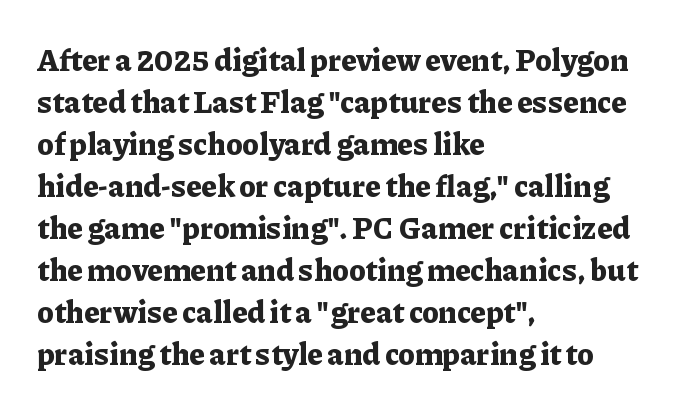
{"serif": "yes", "italic": "no", "bold": "yes", "weight": "bold", "width": "normal", "stroke_contrast": "low", "x_height": "medium", "monospaced": "no", "underline": "no", "align": "left", "line_spacing": "normal", "line_spacing_ratio": 1.4, "letter_spacing": "normal", "letter_spacing_em": 0.0, "glyph_px": 30}
